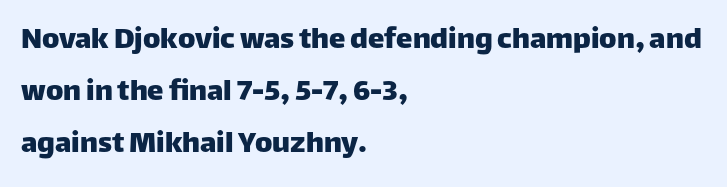
The image shows 33 px sans-serif type, upright; set left-aligned, normal line spacing (1.57x), normal letter spacing, not underlined; low stroke contrast and a large x-height.
